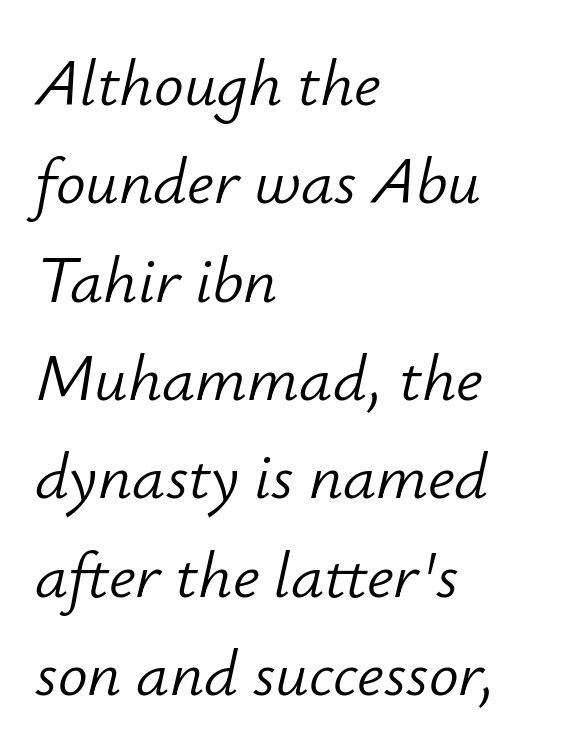
Q: Is the text bold? A: No.
Q: Is the text italic (slanted)? A: Yes, it leans right by about 12 degrees.
Q: Is the text underlined? A: No.
Q: How is the paragraph aligned? A: Left-aligned.
Q: Is the spacing between letters normal or unusually wide? A: Normal.
Q: Is the spacing between lines tight, normal or loose? A: Normal.
Q: Width (condensed, normal, or wide)? A: Normal.
Q: Stroke contrast? A: Low.
Q: x-height? A: Small.
Q: Monospaced? A: No.
